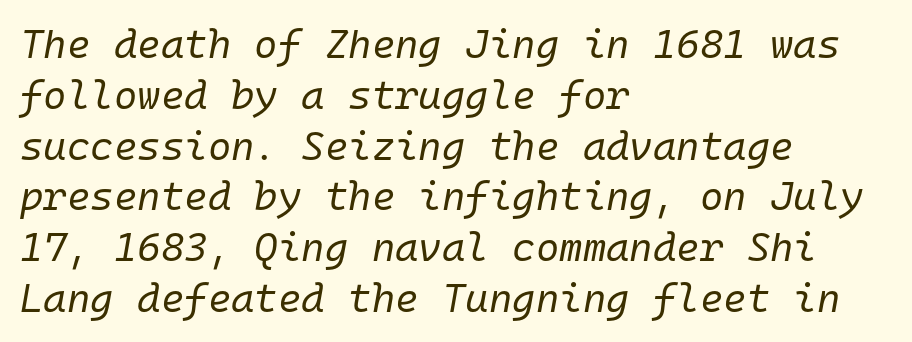
Q: Is the text bold? A: No.
Q: Is the text italic (slanted)? A: Yes, it leans right by about 10 degrees.
Q: Is the text underlined? A: No.
Q: How is the paragraph aligned? A: Left-aligned.
Q: Is the spacing between letters normal or unusually wide? A: Normal.
Q: Is the spacing between lines tight, normal or loose? A: Normal.
Q: Width (condensed, normal, or wide)? A: Normal.
Q: Stroke contrast? A: Low.
Q: x-height? A: Medium.
Q: Monospaced? A: Yes.
